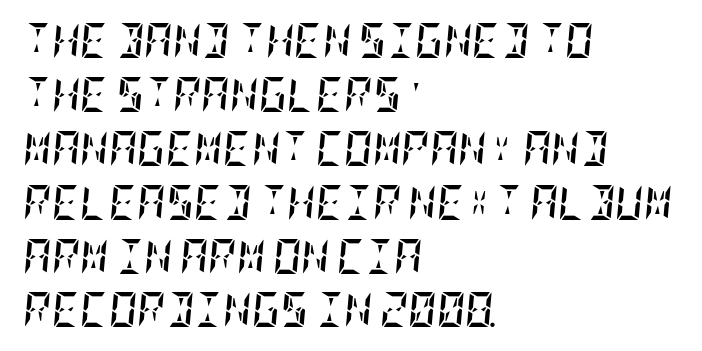
The image shows 35 px semibold, condensed type, italic (leaning right); set left-aligned, normal line spacing (1.54x), normal letter spacing, not underlined; low stroke contrast and a large x-height.
